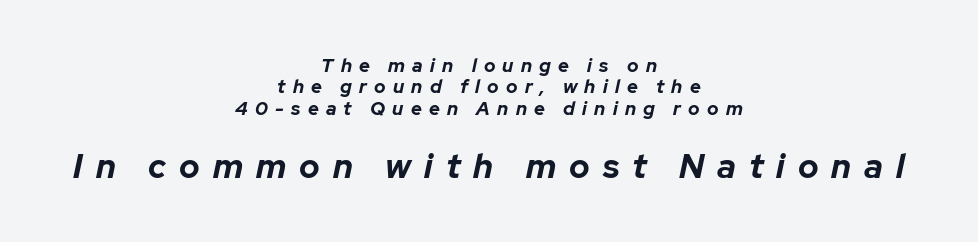
Q: Is the text bold? A: Yes.
Q: Is the text italic (slanted)? A: Yes, it leans right by about 12 degrees.
Q: Is the text underlined? A: No.
Q: How is the paragraph aligned? A: Centered.
Q: Is the spacing between letters normal or unusually wide? A: Unusually wide.
Q: Is the spacing between lines tight, normal or loose? A: Tight.
Q: Which block of text is set in a larger size, the first (top) or the second (bottom)? A: The second (bottom) one.
Q: Width (condensed, normal, or wide)? A: Normal.
Q: Stroke contrast? A: Low.
Q: x-height? A: Medium.
Q: Monospaced? A: No.
